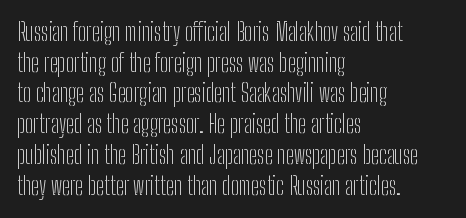
Is the type heavy? It reads as light-to-regular instead. Leftover space on each line is placed entirely after the last word. Characters follow at the spacing the type designer built in. The passage shown stacks its lines at a standard gap.
